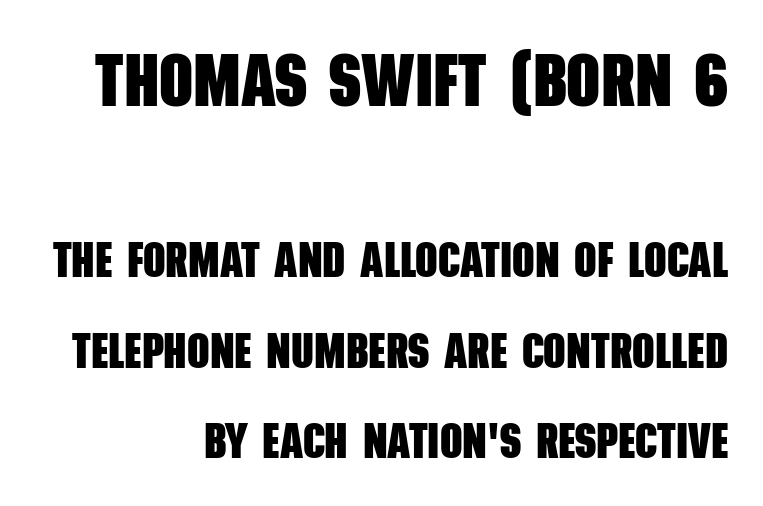
Q: Is the text bold? A: Yes.
Q: Is the typeface a serif or a sans-serif typeface? A: Sans-serif.
Q: Is the text underlined? A: No.
Q: How is the paragraph aligned? A: Right-aligned.
Q: Is the spacing between letters normal or unusually wide? A: Normal.
Q: Which block of text is set in a larger size, the first (top) or the second (bottom)? A: The first (top) one.
Q: Width (condensed, normal, or wide)? A: Condensed.
Q: Stroke contrast? A: Low.
Q: x-height? A: Large.
Q: Monospaced? A: No.
